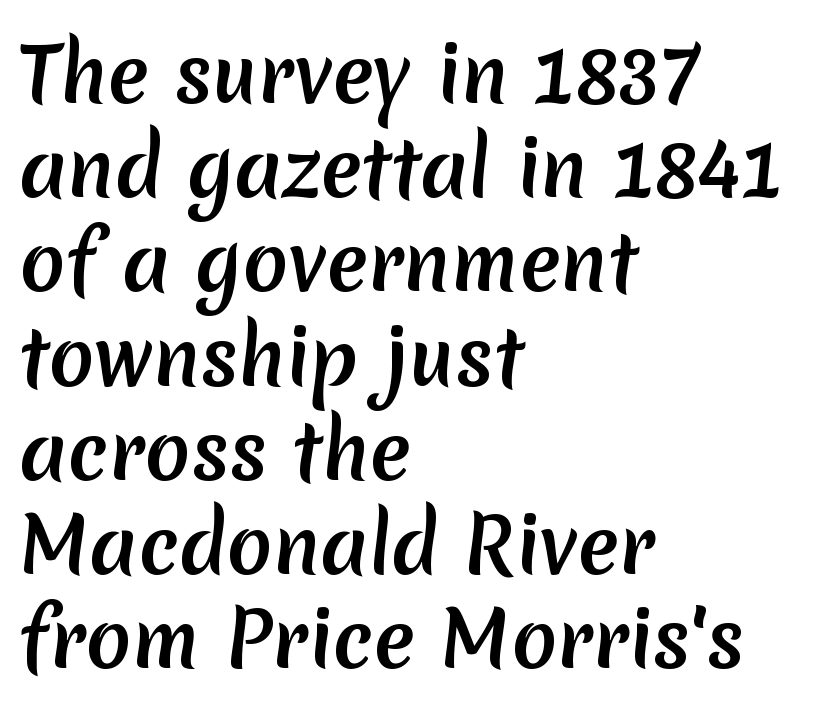
Q: Is the text bold? A: Yes.
Q: Is the typeface a serif or a sans-serif typeface? A: Sans-serif.
Q: Is the text underlined? A: No.
Q: How is the paragraph aligned? A: Left-aligned.
Q: Is the spacing between letters normal or unusually wide? A: Normal.
Q: Width (condensed, normal, or wide)? A: Normal.
Q: Stroke contrast? A: Low.
Q: x-height? A: Medium.
Q: Monospaced? A: No.
